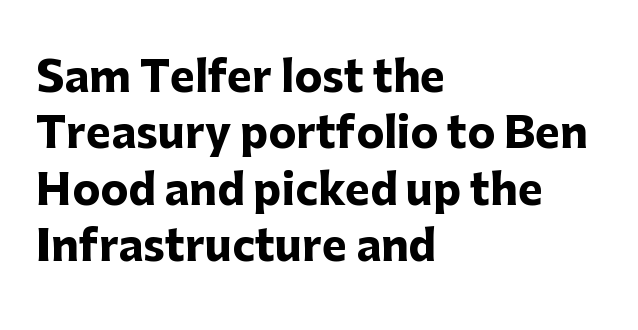
Q: Is the text bold? A: Yes.
Q: Is the text italic (slanted)? A: No, it is upright.
Q: Is the typeface a serif or a sans-serif typeface? A: Sans-serif.
Q: Is the text underlined? A: No.
Q: How is the paragraph aligned? A: Left-aligned.
Q: Is the spacing between letters normal or unusually wide? A: Normal.
Q: Is the spacing between lines tight, normal or loose? A: Normal.
Q: Width (condensed, normal, or wide)? A: Normal.
Q: Stroke contrast? A: Low.
Q: x-height? A: Medium.
Q: Monospaced? A: No.
